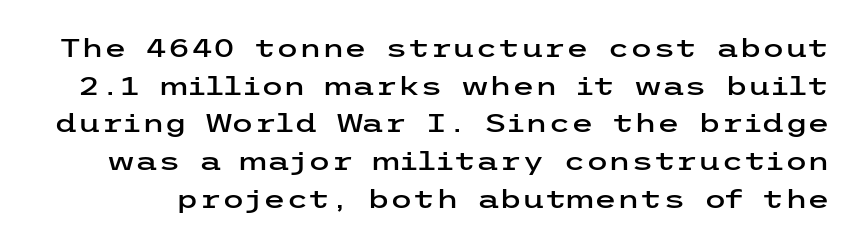
Q: Is the text italic (slanted)? A: No, it is upright.
Q: Is the text underlined? A: No.
Q: Is the spacing between letters normal or unusually wide? A: Normal.
Q: Is the spacing between lines tight, normal or loose? A: Normal.
